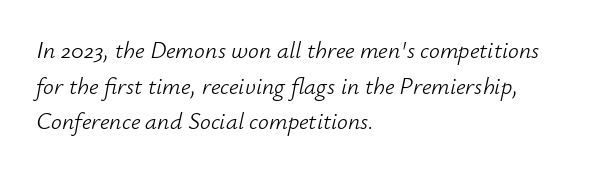
{"italic": "yes", "lean": "right", "slant_degrees": 12, "bold": "no", "underline": "no", "align": "left", "line_spacing": "normal", "line_spacing_ratio": 1.48, "letter_spacing": "normal", "letter_spacing_em": 0.0, "glyph_px": 24}
